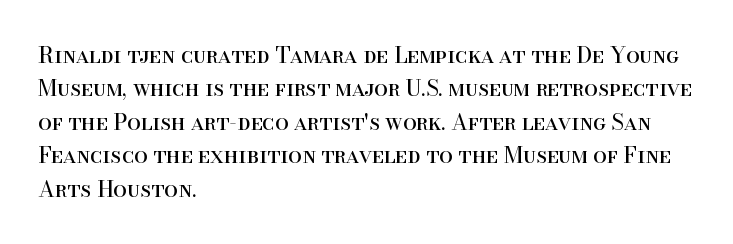
Q: Is the text bold? A: No.
Q: Is the text italic (slanted)? A: No, it is upright.
Q: Is the text underlined? A: No.
Q: How is the paragraph aligned? A: Left-aligned.
Q: Is the spacing between letters normal or unusually wide? A: Normal.
Q: Is the spacing between lines tight, normal or loose? A: Normal.
